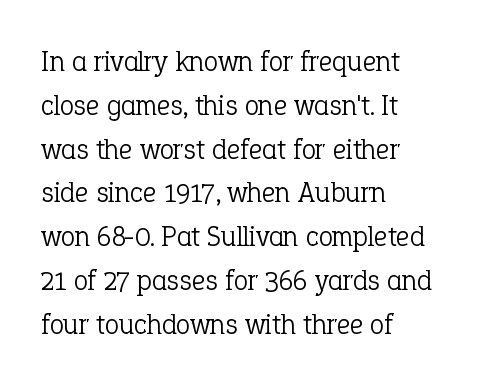
{"serif": "yes", "italic": "no", "bold": "no", "weight": "light", "width": "normal", "stroke_contrast": "low", "x_height": "medium", "monospaced": "no", "underline": "no", "align": "left", "line_spacing": "normal", "line_spacing_ratio": 1.51, "letter_spacing": "normal", "letter_spacing_em": 0.0, "glyph_px": 29}
